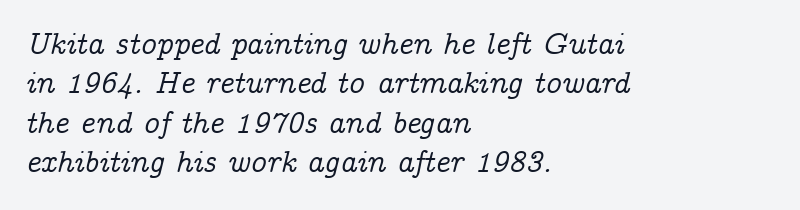
Which margin do the lines hug? The left one — the right edge is uneven. You can tell it's italic because the verticals aren't actually vertical. Underline: absent. The block of text has a typical density, with ordinary space between rows. The text was rendered using a seriffed face with decorative stroke endings.
